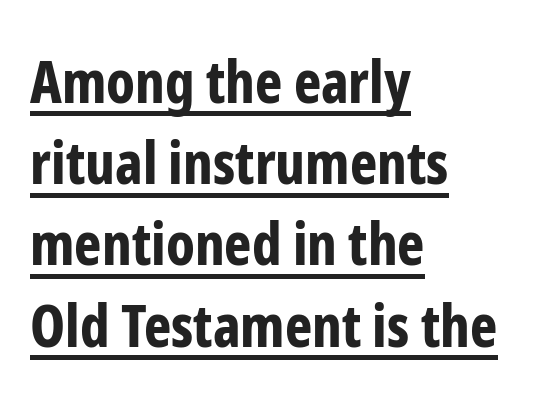
The image shows 58 px bold, condensed sans-serif type, upright; set left-aligned, normal line spacing (1.4x), normal letter spacing, underlined; low stroke contrast and a medium x-height.
